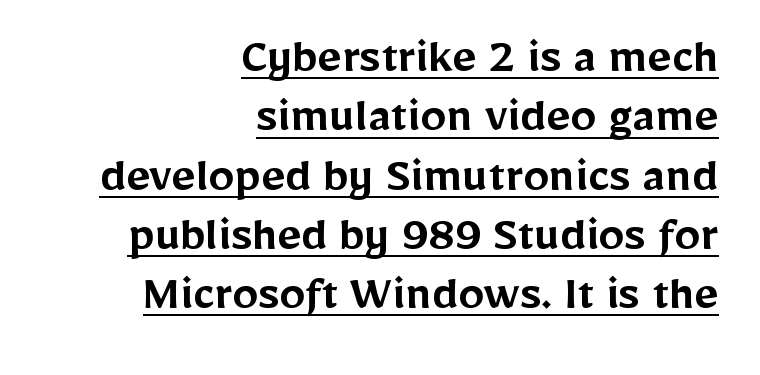
Q: Is the text bold? A: Semi-bold.
Q: Is the text italic (slanted)? A: No, it is upright.
Q: Is the typeface a serif or a sans-serif typeface? A: Sans-serif.
Q: Is the text underlined? A: Yes.
Q: How is the paragraph aligned? A: Right-aligned.
Q: Is the spacing between letters normal or unusually wide? A: Normal.
Q: Is the spacing between lines tight, normal or loose? A: Tight.
Q: Width (condensed, normal, or wide)? A: Normal.
Q: Stroke contrast? A: Low.
Q: x-height? A: Medium.
Q: Monospaced? A: No.
